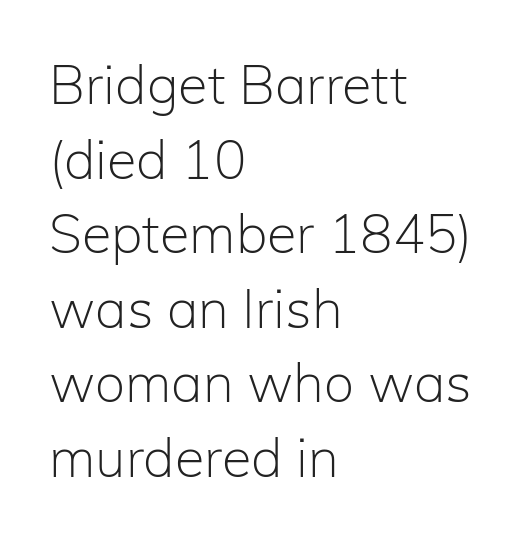
The image shows 54 px light sans-serif type, upright; set left-aligned, normal line spacing (1.38x), normal letter spacing, not underlined; low stroke contrast and a medium x-height.
